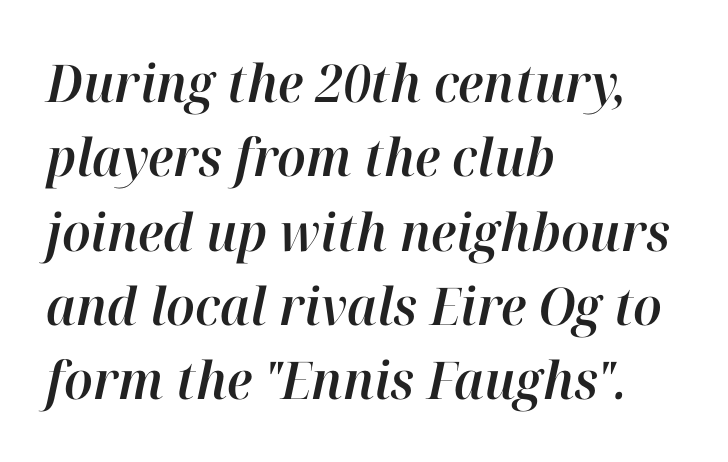
Slant detected: the letters are inclined. The face used here is proportionally spaced, like ordinary book or web type. Reading down the column, the eye jumps a familiar distance to each next line. Tracking here is standard; glyphs follow each other at the usual distance. Alignment: flush left.
